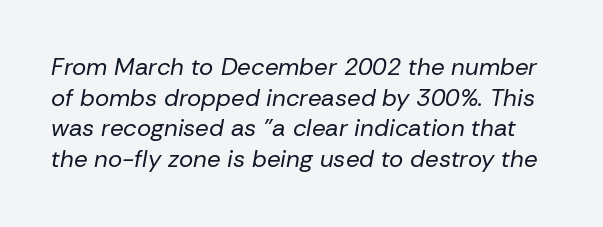
The letters look calm and open, with moderate or lighter stems. The area under the type is left untouched. An italicized treatment has been applied to the whole sample. Does extra space separate the letters? No, they use regular spacing. Interline gaps are of average width in this sample.
